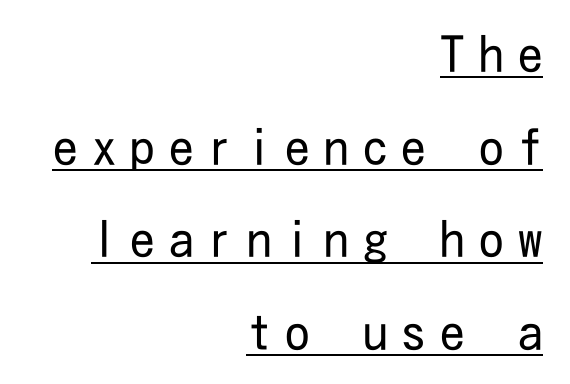
Bold? No — there's no thickening of the strokes. The passage shown is underscored from start to finish. The text was rendered using a sans face with plain stroke endings. This rendering uses right alignment, leaving the left contour irregular. The line texture is sparse and dotted thanks to wide tracking. Posture: vertical.
